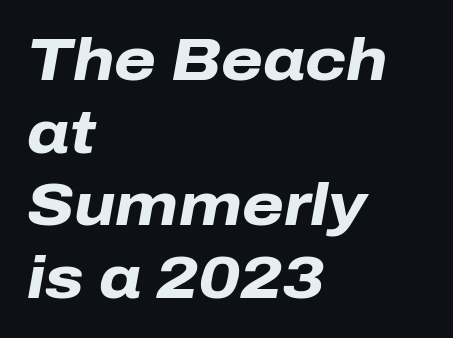
Q: Is the text bold? A: Yes.
Q: Is the text italic (slanted)? A: Yes, it leans right by about 10 degrees.
Q: Is the text underlined? A: No.
Q: How is the paragraph aligned? A: Left-aligned.
Q: Is the spacing between letters normal or unusually wide? A: Normal.
Q: Width (condensed, normal, or wide)? A: Normal.
Q: Stroke contrast? A: Low.
Q: x-height? A: Medium.
Q: Monospaced? A: No.
